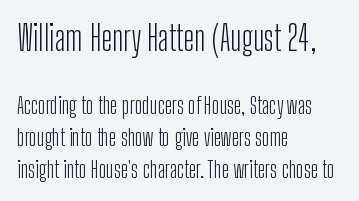
{"serif": "no", "italic": "no", "bold": "no", "weight": "light", "width": "condensed", "stroke_contrast": "low", "x_height": "medium", "monospaced": "no", "underline": "no", "align": "left", "line_spacing": "normal", "line_spacing_ratio": 1.39, "letter_spacing": "normal", "letter_spacing_em": 0.0, "larger_block": "first", "size_ratio": 1.48, "glyph_px": 34}
